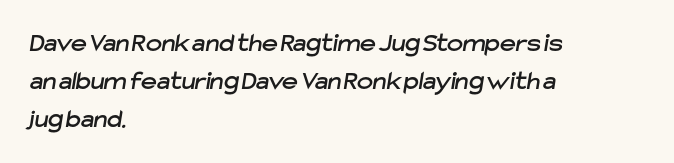
Glyph-to-glyph distance matches everyday printed text. Vertically, the passage feels balanced, rows spaced as you'd expect. Lines of text with bare space underneath. Is the block centered? No — it sits flush against the left margin.
